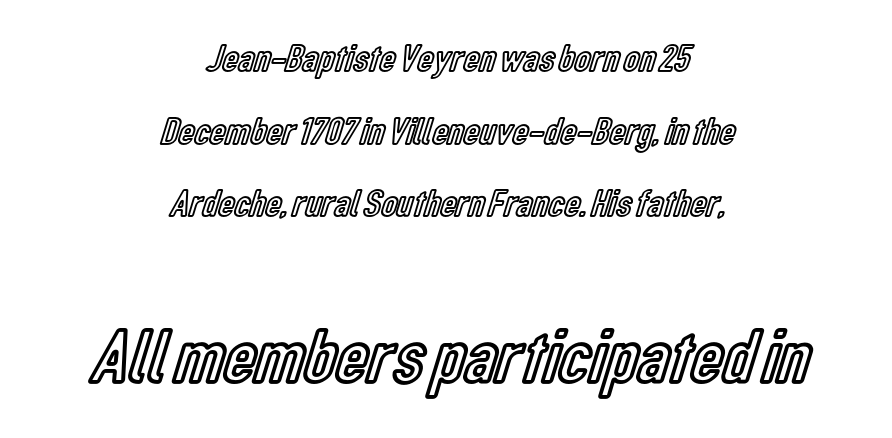
{"width": "condensed", "x_height": "medium", "monospaced": "no", "underline": "no", "align": "center", "line_spacing_ratio": 1.86, "letter_spacing": "normal", "letter_spacing_em": 0.0, "larger_block": "second", "size_ratio": 2.0, "glyph_px": 78}
